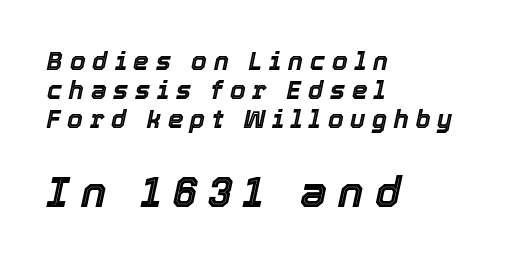
{"italic": "yes", "lean": "right", "slant_degrees": 12, "width": "normal", "x_height": "medium", "monospaced": "no", "underline": "no", "align": "left", "line_spacing_ratio": 1.16, "letter_spacing": "wide", "letter_spacing_em": 0.27, "larger_block": "second", "size_ratio": 1.72, "glyph_px": 43}
